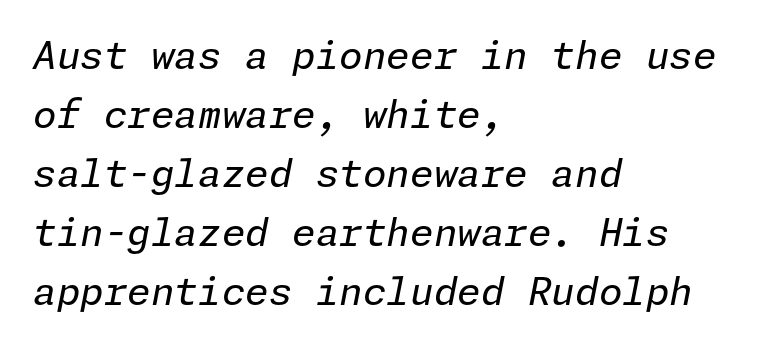
No word sits above an underline. Rendered with sloped, italic letterforms. The letters sit at their default tracking, neither squeezed nor spread. Leftover space on each line is placed entirely after the last word. Is the stroke heavy? The answer is a plain regular-or-lighter. Evenly set lines give the paragraph a standard silhouette.
